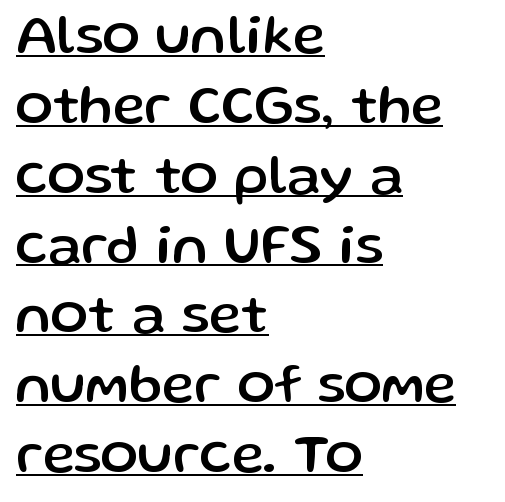
{"serif": "no", "italic": "no", "width": "normal", "stroke_contrast": "low", "x_height": "medium", "monospaced": "no", "underline": "yes", "align": "left", "line_spacing": "normal", "line_spacing_ratio": 1.27, "letter_spacing": "normal", "letter_spacing_em": 0.0, "glyph_px": 55}
